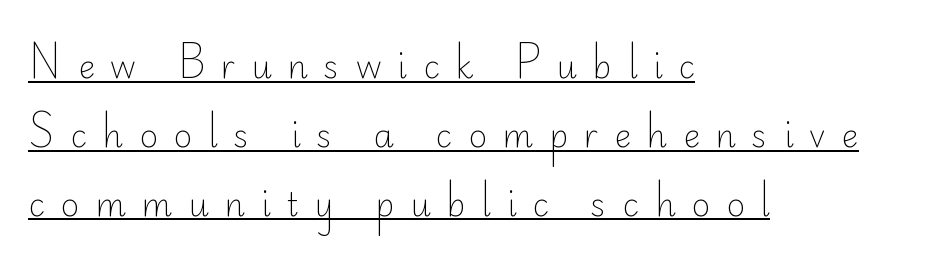
Successive baselines arrive slowly, with a big drop between each. Font category for this specimen: sans-serif. Each stroke keeps to a modest, everyday thickness or less. Notice how the passage keeps a crisp vertical edge on the left only. Spacing between characters has been opened up far beyond the box default.
